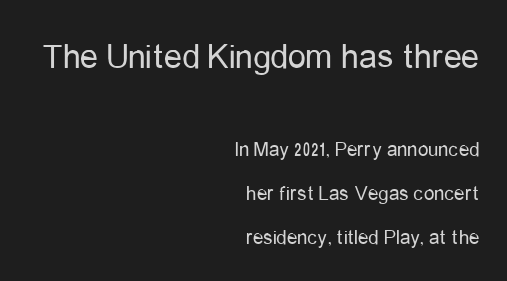
Q: Is the text bold? A: No.
Q: Is the text italic (slanted)? A: No, it is upright.
Q: Is the typeface a serif or a sans-serif typeface? A: Sans-serif.
Q: Is the text underlined? A: No.
Q: How is the paragraph aligned? A: Right-aligned.
Q: Is the spacing between letters normal or unusually wide? A: Normal.
Q: Is the spacing between lines tight, normal or loose? A: Loose.
Q: Which block of text is set in a larger size, the first (top) or the second (bottom)? A: The first (top) one.
Q: Width (condensed, normal, or wide)? A: Condensed.
Q: Stroke contrast? A: Low.
Q: x-height? A: Medium.
Q: Monospaced? A: No.
